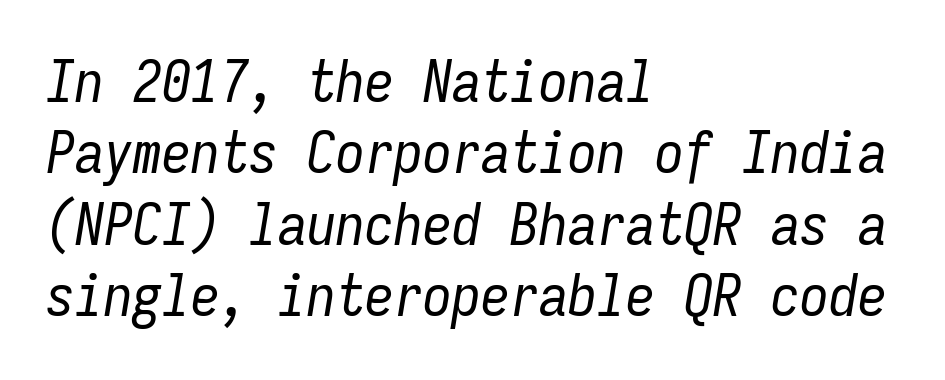
The glyphs are unaccompanied by any horizontal stroke below them. This sample uses an oblique cut, with every glyph tilted off the vertical. Is this a fixed-width face? Yes — each glyph sits in an identical cell. The rag falls on the right side of this text block.
